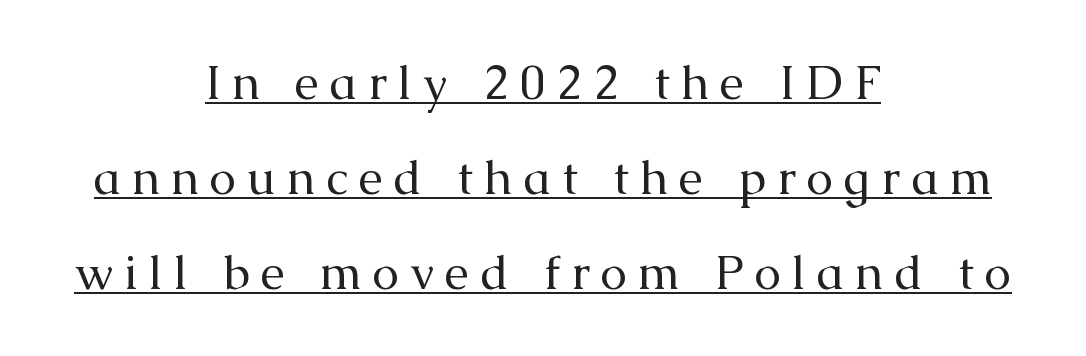
Observe the wide spacing: letters keep a clear distance from each other. Line starts and ends both wander, symmetrically. Proportional: the letters do not fall into vertical columns. The lines are spread far apart with generous leading.
